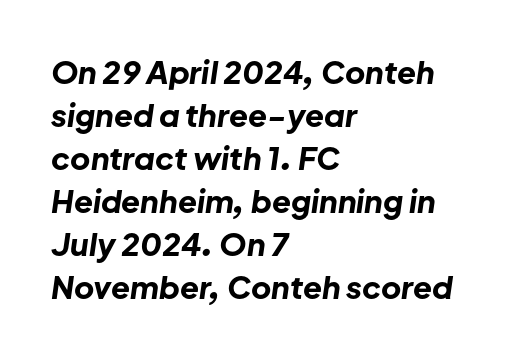
Q: Is the text bold? A: Yes.
Q: Is the text italic (slanted)? A: Yes, it leans right by about 8 degrees.
Q: Is the text underlined? A: No.
Q: How is the paragraph aligned? A: Left-aligned.
Q: Is the spacing between letters normal or unusually wide? A: Normal.
Q: Is the spacing between lines tight, normal or loose? A: Normal.
Q: Width (condensed, normal, or wide)? A: Normal.
Q: Stroke contrast? A: Low.
Q: x-height? A: Medium.
Q: Monospaced? A: No.
